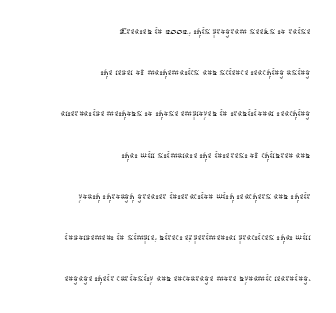
The image shows 23 px text type, upright; set right-aligned, line spacing 1.79x, normal letter spacing, not underlined.
